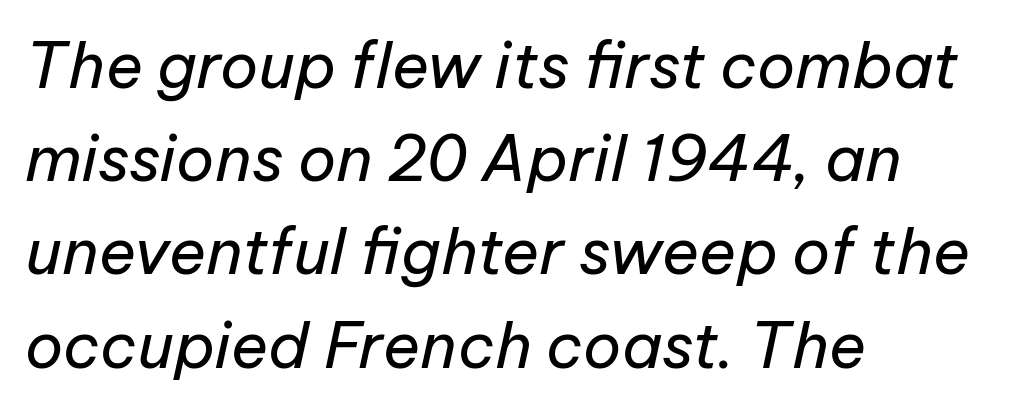
Q: Is the text bold? A: No.
Q: Is the text italic (slanted)? A: Yes, it leans right by about 12 degrees.
Q: Is the text underlined? A: No.
Q: How is the paragraph aligned? A: Left-aligned.
Q: Is the spacing between letters normal or unusually wide? A: Normal.
Q: Is the spacing between lines tight, normal or loose? A: Normal.
Q: Width (condensed, normal, or wide)? A: Normal.
Q: Stroke contrast? A: Low.
Q: x-height? A: Medium.
Q: Monospaced? A: No.
